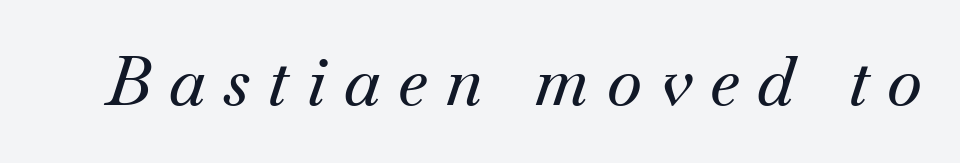
The image shows 67 px serif type, italic (leaning right); set unusually wide letter spacing (+0.27 em), not underlined; medium stroke contrast and a small x-height.
